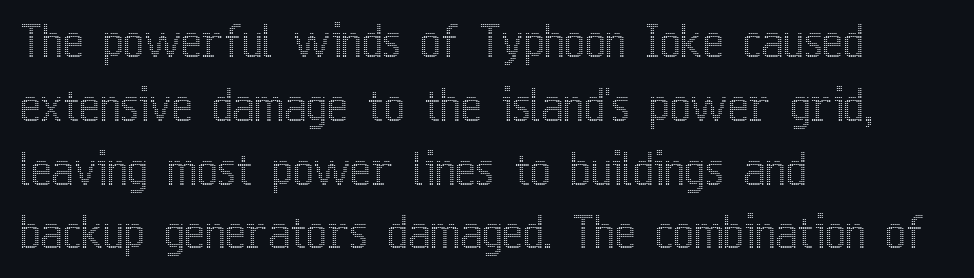
{"italic": "no", "width": "condensed", "x_height": "medium", "monospaced": "no", "underline": "no", "align": "left", "line_spacing": "normal", "line_spacing_ratio": 1.45, "letter_spacing": "normal", "letter_spacing_em": 0.0, "glyph_px": 44}
